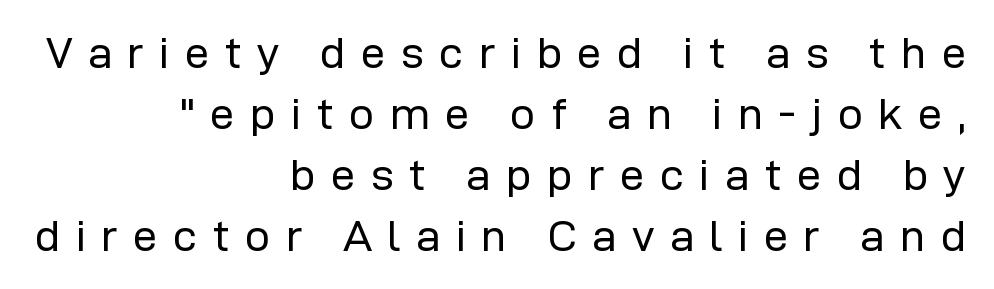
{"serif": "no", "italic": "no", "bold": "no", "weight": "regular", "width": "normal", "stroke_contrast": "low", "x_height": "medium", "monospaced": "no", "underline": "no", "align": "right", "line_spacing": "normal", "line_spacing_ratio": 1.39, "letter_spacing": "wide", "letter_spacing_em": 0.35, "glyph_px": 44}
